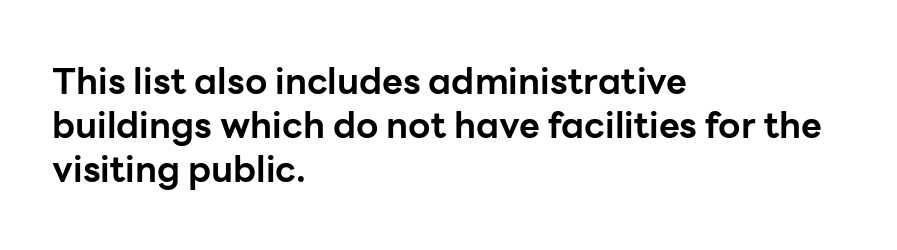
{"serif": "no", "italic": "no", "bold": "yes", "weight": "bold", "width": "normal", "stroke_contrast": "low", "x_height": "medium", "monospaced": "no", "underline": "no", "align": "left", "line_spacing_ratio": 1.22, "letter_spacing": "normal", "letter_spacing_em": 0.0, "glyph_px": 36}
